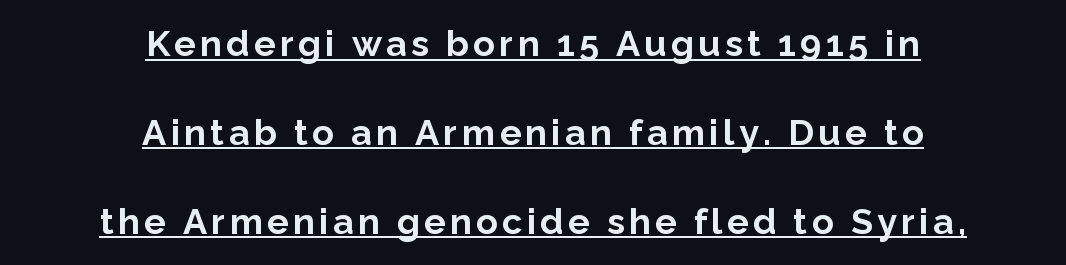
{"serif": "no", "italic": "no", "bold": "yes", "weight": "bold", "width": "normal", "stroke_contrast": "low", "x_height": "medium", "monospaced": "no", "underline": "yes", "align": "center", "line_spacing": "loose", "line_spacing_ratio": 2.47, "glyph_px": 36}
